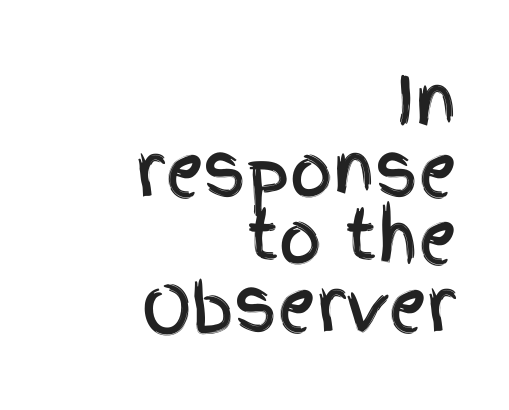
{"serif": "no", "italic": "no", "width": "condensed", "x_height": "large", "monospaced": "no", "underline": "no", "align": "right", "line_spacing": "tight", "line_spacing_ratio": 1.01, "letter_spacing": "normal", "letter_spacing_em": 0.0, "glyph_px": 67}
